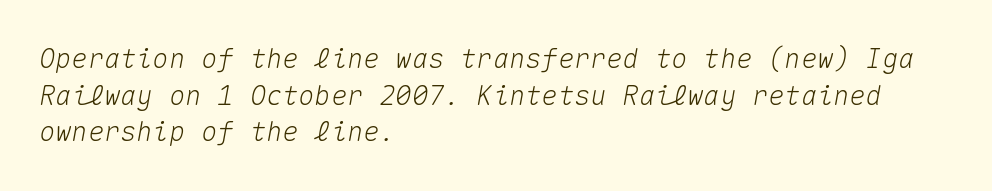
The image shows 27 px text type, italic (leaning right); set left-aligned, normal line spacing (1.36x), normal letter spacing, not underlined.
